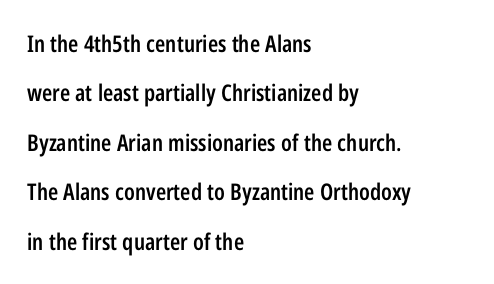
The image shows 23 px text type, upright; set left-aligned, loose line spacing (2.15x), normal letter spacing, not underlined.
